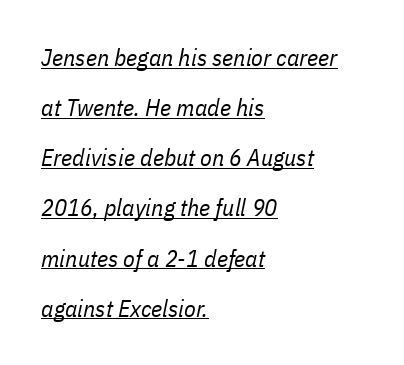
The leading is generous, giving the passage an open texture. Spacing between characters is what you'd get straight out of the box. The specimen includes a rule beneath the text block's lines. Left-aligned paragraph, ragged on the right. Italic? Definitely — the glyphs are oblique.
